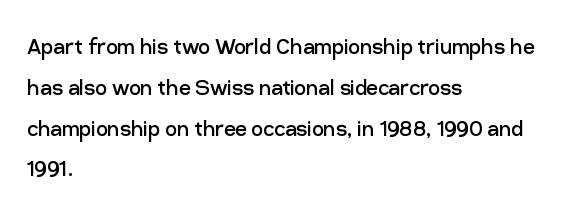
The image shows 26 px text type, upright; set left-aligned, normal line spacing (1.57x), normal letter spacing, not underlined.
